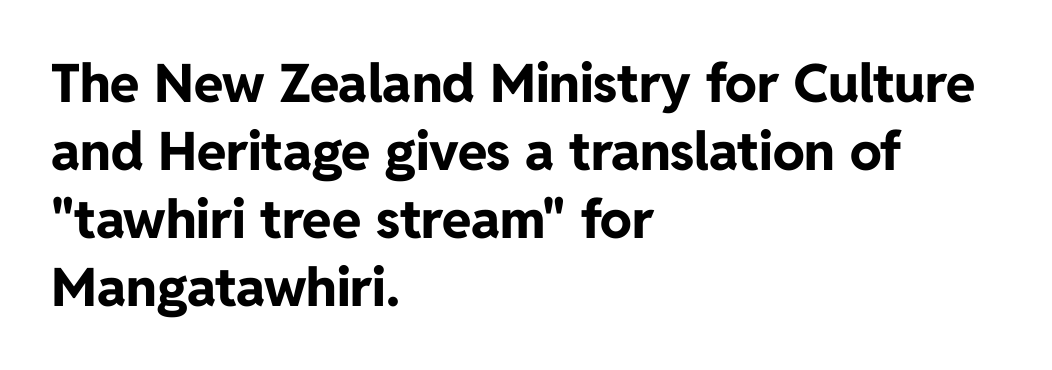
Alignment: flush left. The passage shown is not underscored anywhere. This is the regular roman posture of the typeface. Look at the stroke-to-counter ratio: heavy, a bold.
